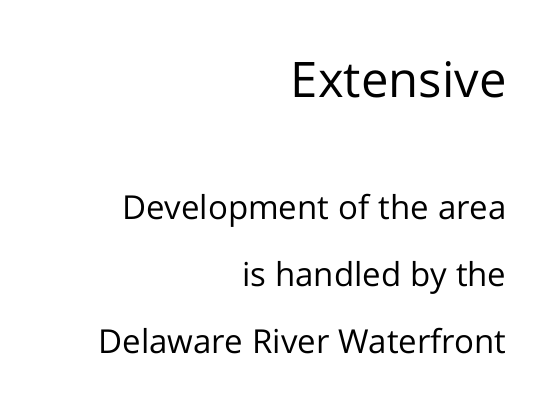
How would I describe the line gaps? Wide and relaxed. The glyphs are unaccompanied by any horizontal stroke below them. Right-aligned paragraph, ragged on the left. The strokes are not fattened; the text isn't bold. You can tell from the bare stems that sans-serif type was used.
